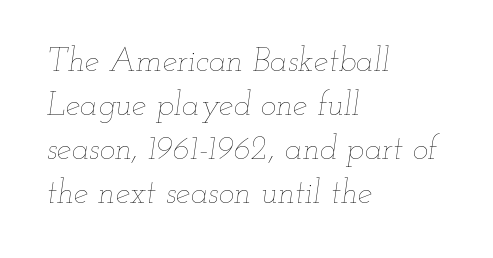
The image shows 33 px thin, wide type, italic (leaning right); set left-aligned, normal line spacing (1.33x), normal letter spacing, not underlined; low stroke contrast and a small x-height.
